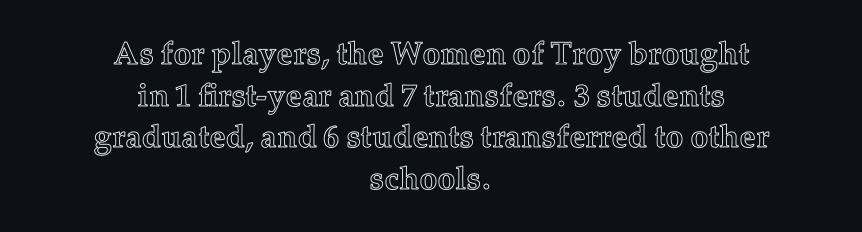
{"italic": "no", "width": "normal", "x_height": "medium", "monospaced": "no", "underline": "no", "align": "center", "line_spacing": "normal", "line_spacing_ratio": 1.3, "letter_spacing": "normal", "letter_spacing_em": 0.0, "glyph_px": 32}
